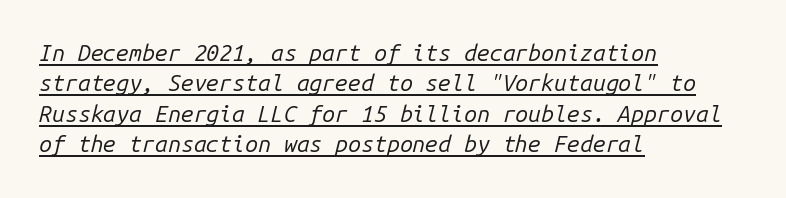
Looking at the ascenders, they clearly lean. Vertical spacing — default. The sample's only ornament is a line tracing under the words. This sample is left-justified, so line endings fall wherever the words run out. Look at the tracking — it's just the regular setting, nothing added. The font sits on the lighter half of the weight spectrum, regular included.
